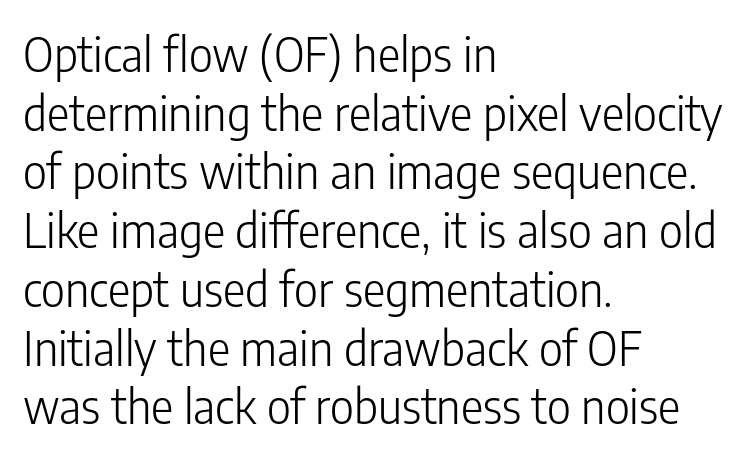
{"serif": "no", "italic": "no", "bold": "no", "weight": "light", "width": "condensed", "stroke_contrast": "low", "x_height": "medium", "monospaced": "no", "underline": "no", "align": "left", "line_spacing": "normal", "line_spacing_ratio": 1.25, "letter_spacing": "normal", "letter_spacing_em": 0.0, "glyph_px": 47}
